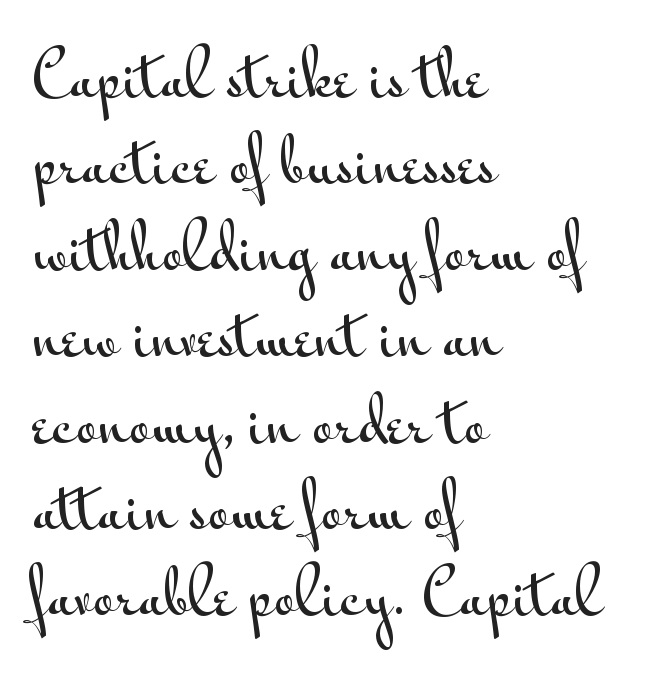
Q: Is the typeface a serif or a sans-serif typeface? A: Sans-serif.
Q: Is the text underlined? A: No.
Q: How is the paragraph aligned? A: Left-aligned.
Q: Is the spacing between letters normal or unusually wide? A: Normal.
Q: Is the spacing between lines tight, normal or loose? A: Normal.
Q: Width (condensed, normal, or wide)? A: Wide.
Q: Stroke contrast? A: Medium.
Q: x-height? A: Small.
Q: Monospaced? A: No.
